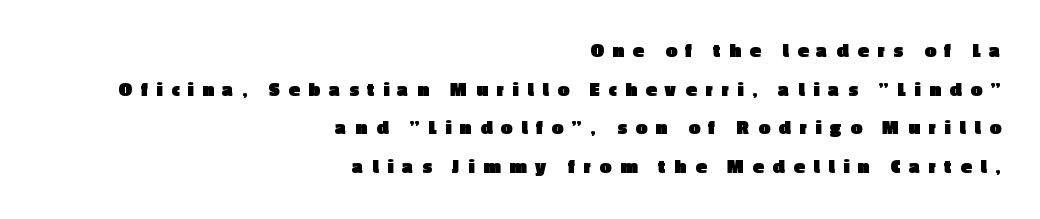
{"italic": "no", "bold": "yes", "underline": "no", "align": "right", "line_spacing": "loose", "line_spacing_ratio": 1.93, "letter_spacing": "wide", "letter_spacing_em": 0.45, "glyph_px": 20}
